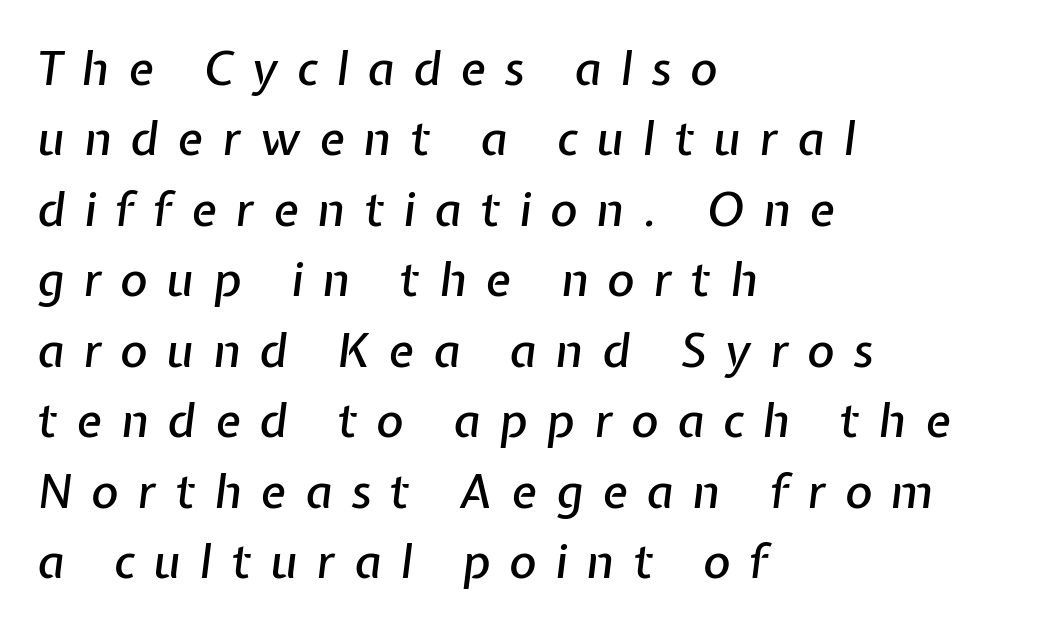
You can tell it's italic because the verticals aren't actually vertical. One glance says typical: line gaps are just what's usual. Decoration check: the copy has no underline. Glyph-to-glyph distance is far greater than everyday printed text. The lines are quadded left.
